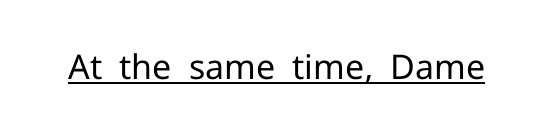
Letterform terminals end flat and unadorned throughout the passage. The rendered words wear a rule along their underside. Is this a fixed-width face? No — the glyphs have proportional, varying widths. The strokes are not fattened; the text isn't bold. Here the glyphs are tracked normally, forming tight word shapes.
